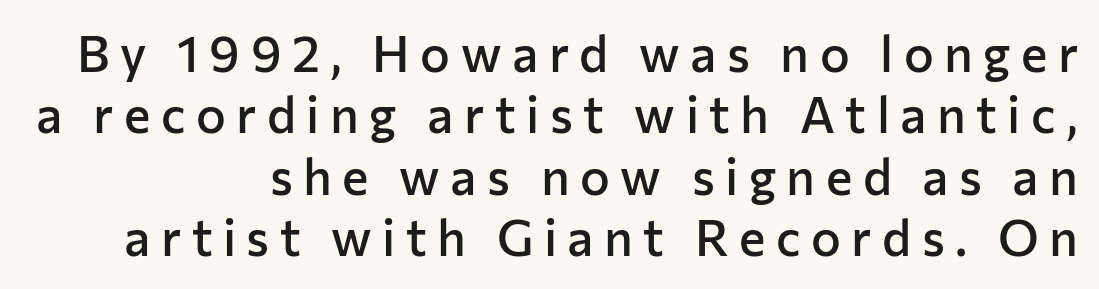
Where is the straight margin? On the right. Letterform terminals end flat and unadorned throughout the passage. Descenders hang freely into open space. The horizontal fit of the characters is loose and conspicuously gappy. Look at the stroke-to-counter ratio: somewhat heavy, a semibold. The letters advance in unequal steps, a hallmark of proportional type.
